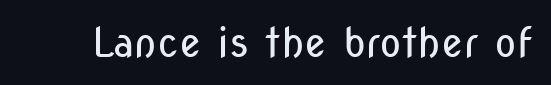
Q: Is the text bold? A: No.
Q: Is the text italic (slanted)? A: No, it is upright.
Q: Is the typeface a serif or a sans-serif typeface? A: Sans-serif.
Q: Is the text underlined? A: No.
Q: Is the spacing between letters normal or unusually wide? A: Normal.
Q: Width (condensed, normal, or wide)? A: Condensed.
Q: Stroke contrast? A: Low.
Q: x-height? A: Medium.
Q: Monospaced? A: No.
